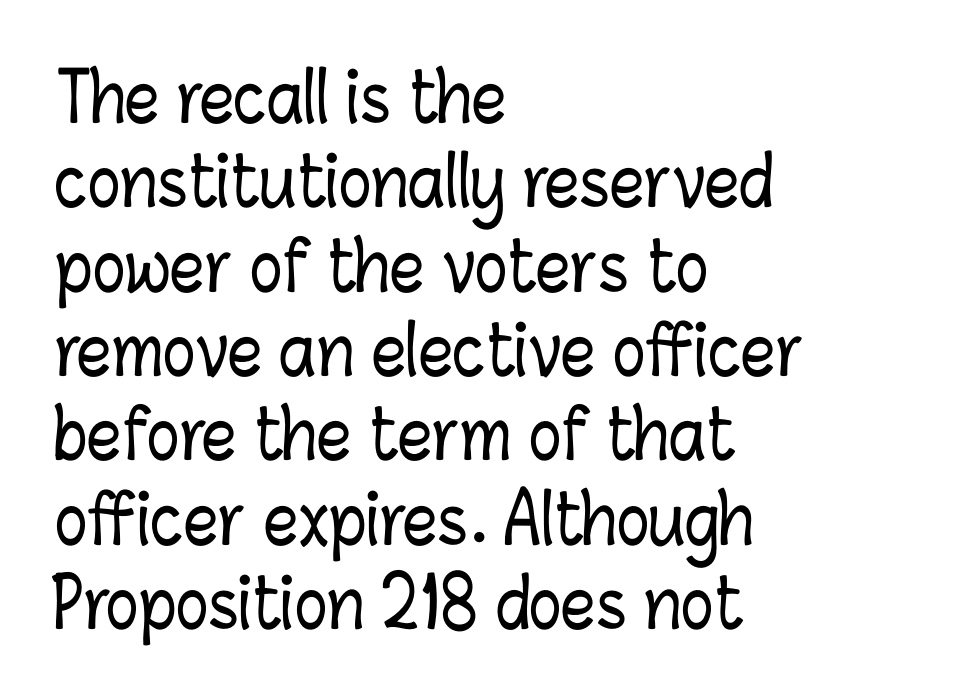
The image shows 68 px condensed type, upright; set left-aligned, line spacing 1.24x, normal letter spacing, not underlined; low stroke contrast and a medium x-height.
